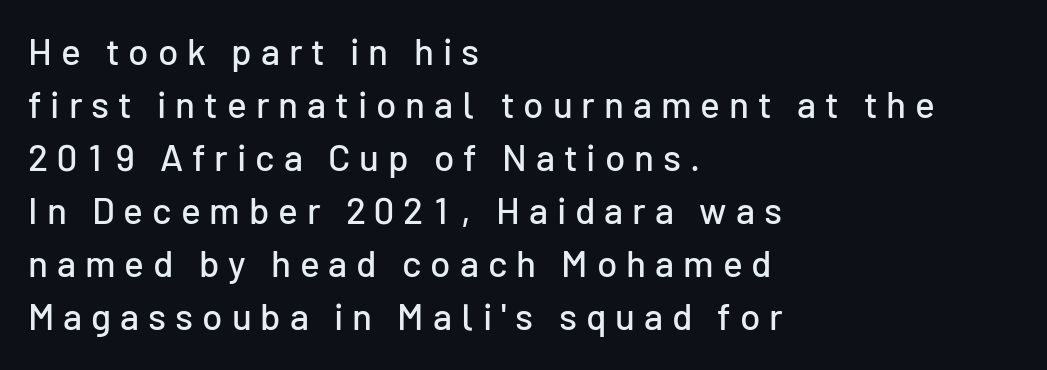
The passage shown stacks its lines at a standard gap. The glyphs are unaccompanied by any horizontal stroke below them. Substantial extra tracking has been applied to these lines. Note the varied advance widths — an 'i' is clearly narrower than an 'm'. The font's upright variant was chosen for this text. Leftover space on each line is placed entirely after the last word.
